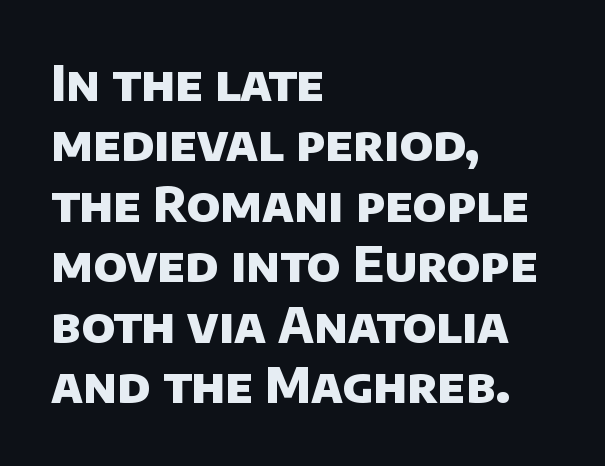
The image shows 48 px heavy sans-serif type; set left-aligned, normal line spacing (1.26x), normal letter spacing, not underlined; low stroke contrast and a large x-height.
